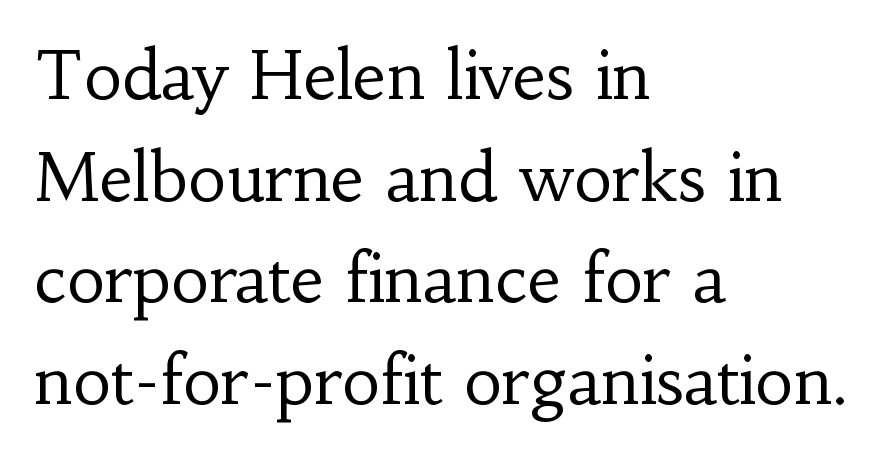
Q: Is the text bold? A: No.
Q: Is the text italic (slanted)? A: No, it is upright.
Q: Is the typeface a serif or a sans-serif typeface? A: Serif.
Q: Is the text underlined? A: No.
Q: How is the paragraph aligned? A: Left-aligned.
Q: Is the spacing between letters normal or unusually wide? A: Normal.
Q: Is the spacing between lines tight, normal or loose? A: Normal.
Q: Width (condensed, normal, or wide)? A: Normal.
Q: Stroke contrast? A: Low.
Q: x-height? A: Small.
Q: Monospaced? A: No.
